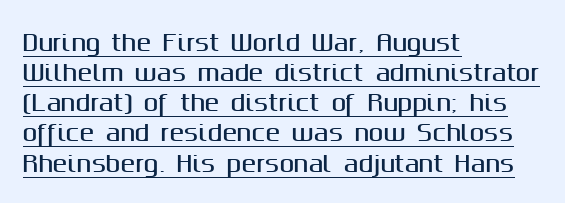
{"italic": "no", "underline": "yes", "align": "left", "line_spacing": "normal", "line_spacing_ratio": 1.37, "letter_spacing": "normal", "letter_spacing_em": 0.0, "glyph_px": 22}
